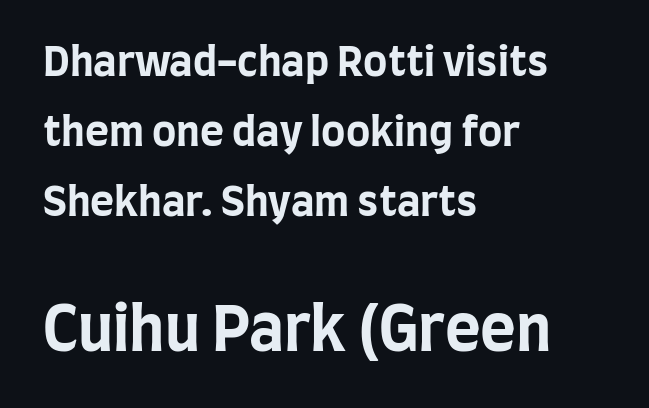
The image shows 61 px bold, condensed sans-serif type, upright; set left-aligned, line spacing 1.71x, normal letter spacing, not underlined; the second (bottom) block is 1.49x larger; low stroke contrast and a large x-height.
